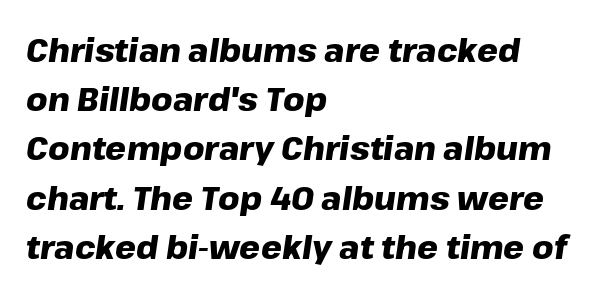
Q: Is the text bold? A: Yes.
Q: Is the text italic (slanted)? A: Yes, it leans right by about 8 degrees.
Q: Is the text underlined? A: No.
Q: How is the paragraph aligned? A: Left-aligned.
Q: Is the spacing between letters normal or unusually wide? A: Normal.
Q: Is the spacing between lines tight, normal or loose? A: Normal.
Q: Width (condensed, normal, or wide)? A: Normal.
Q: Stroke contrast? A: Low.
Q: x-height? A: Medium.
Q: Monospaced? A: No.
